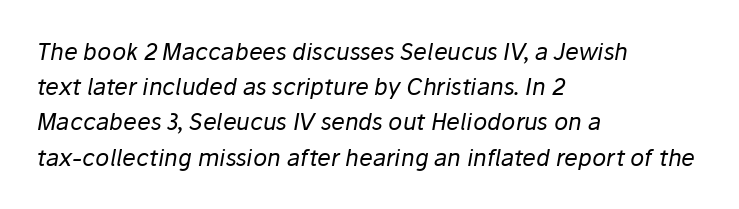
The image shows 23 px text type, italic (leaning right); set left-aligned, normal line spacing (1.53x), normal letter spacing, not underlined.
